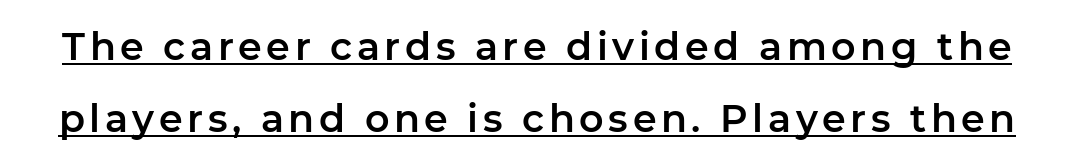
The image shows 38 px sans-serif type, upright; set loose line spacing (1.9x), underlined; low stroke contrast and a medium x-height.
